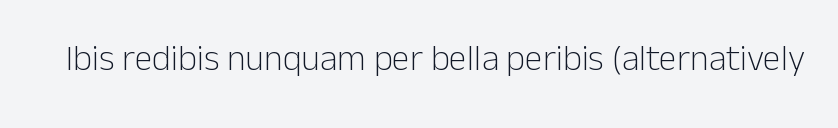
Q: Is the text bold? A: No.
Q: Is the text italic (slanted)? A: No, it is upright.
Q: Is the typeface a serif or a sans-serif typeface? A: Sans-serif.
Q: Is the text underlined? A: No.
Q: Is the spacing between letters normal or unusually wide? A: Normal.
Q: Width (condensed, normal, or wide)? A: Normal.
Q: Stroke contrast? A: Low.
Q: x-height? A: Medium.
Q: Monospaced? A: No.
